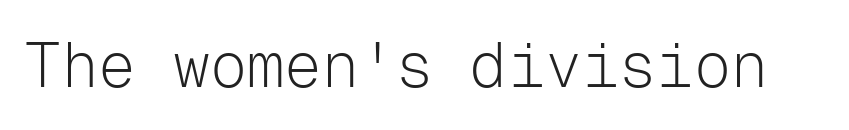
{"serif": "no", "italic": "no", "bold": "no", "weight": "light", "width": "normal", "stroke_contrast": "low", "x_height": "medium", "monospaced": "yes", "underline": "no", "letter_spacing": "normal", "letter_spacing_em": 0.0, "glyph_px": 62}
